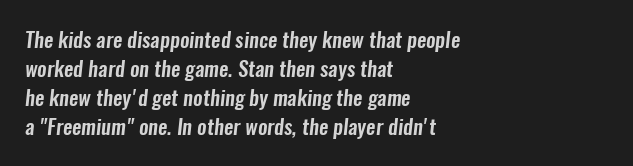
The image shows 21 px text type; set left-aligned, normal line spacing (1.38x), normal letter spacing, not underlined.
